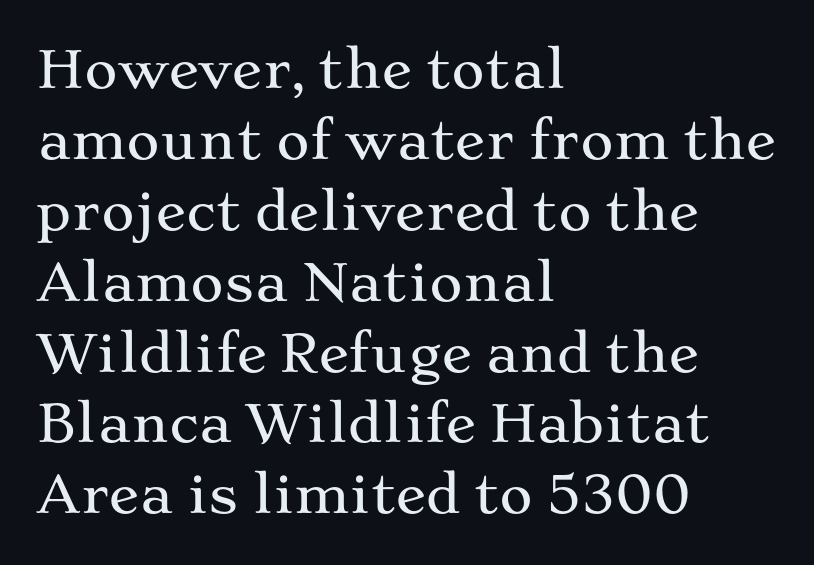
{"serif": "yes", "italic": "no", "width": "wide", "stroke_contrast": "medium", "x_height": "medium", "monospaced": "no", "underline": "no", "align": "left", "line_spacing": "normal", "line_spacing_ratio": 1.39, "letter_spacing": "normal", "letter_spacing_em": 0.0, "glyph_px": 51}
